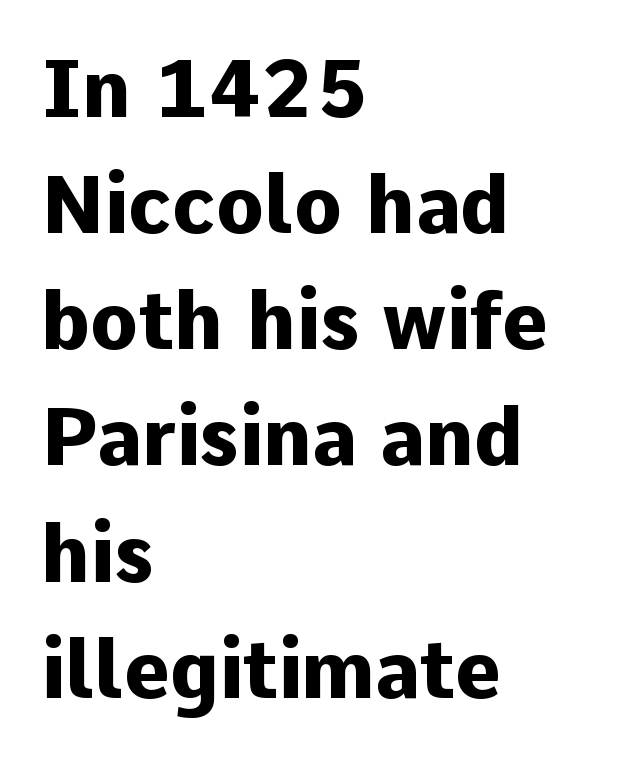
{"serif": "no", "italic": "no", "bold": "yes", "weight": "heavy", "width": "normal", "stroke_contrast": "low", "x_height": "medium", "monospaced": "no", "underline": "no", "align": "left", "line_spacing": "normal", "line_spacing_ratio": 1.47, "letter_spacing": "normal", "letter_spacing_em": 0.0, "glyph_px": 79}
